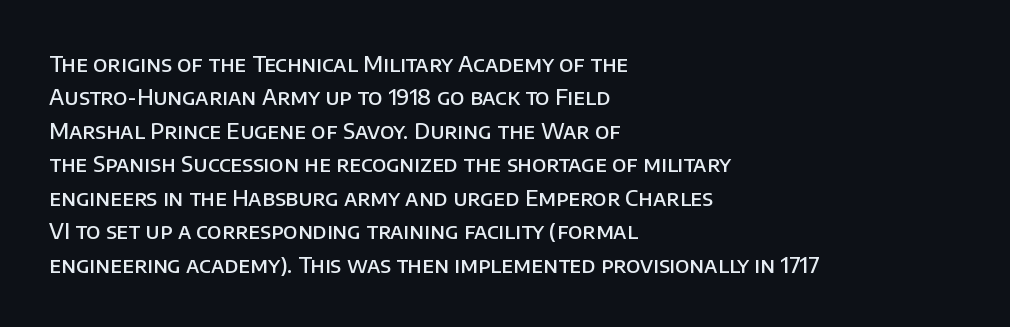
Rows of type keep a routine distance in the vertical direction. Default kerning and tracking; the words read as compact shapes. The font's upright variant was chosen for this text. As a designer I'd log this as weight 600, semibold. The string is rendered with underlining switched off.
